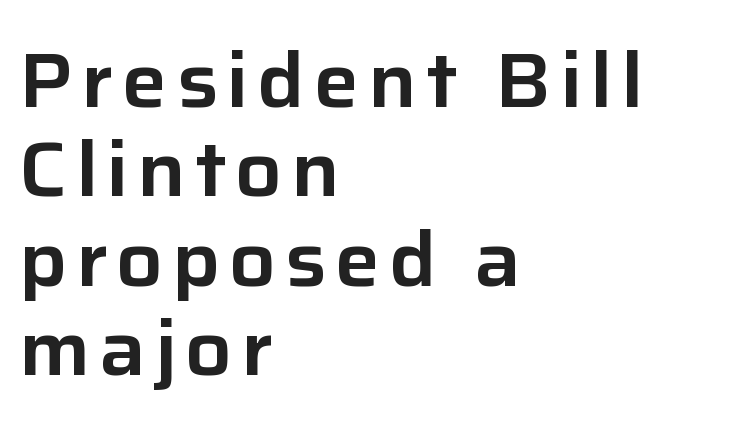
Q: Is the text italic (slanted)? A: No, it is upright.
Q: Is the typeface a serif or a sans-serif typeface? A: Sans-serif.
Q: Is the text underlined? A: No.
Q: How is the paragraph aligned? A: Left-aligned.
Q: Width (condensed, normal, or wide)? A: Normal.
Q: Stroke contrast? A: Low.
Q: x-height? A: Medium.
Q: Monospaced? A: No.
